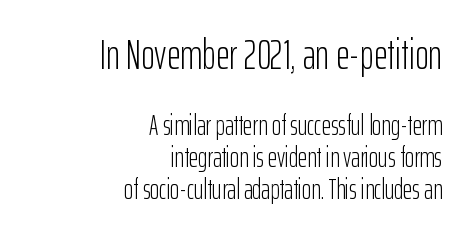
Q: Is the text bold? A: No.
Q: Is the text italic (slanted)? A: No, it is upright.
Q: Is the typeface a serif or a sans-serif typeface? A: Sans-serif.
Q: Is the text underlined? A: No.
Q: How is the paragraph aligned? A: Right-aligned.
Q: Is the spacing between letters normal or unusually wide? A: Normal.
Q: Is the spacing between lines tight, normal or loose? A: Tight.
Q: Which block of text is set in a larger size, the first (top) or the second (bottom)? A: The first (top) one.
Q: Width (condensed, normal, or wide)? A: Condensed.
Q: Stroke contrast? A: Low.
Q: x-height? A: Medium.
Q: Monospaced? A: No.
